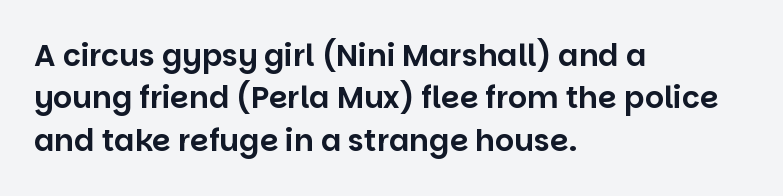
The image shows 30 px sans-serif type, upright; set left-aligned, normal line spacing (1.41x), normal letter spacing, not underlined; low stroke contrast and a large x-height.
